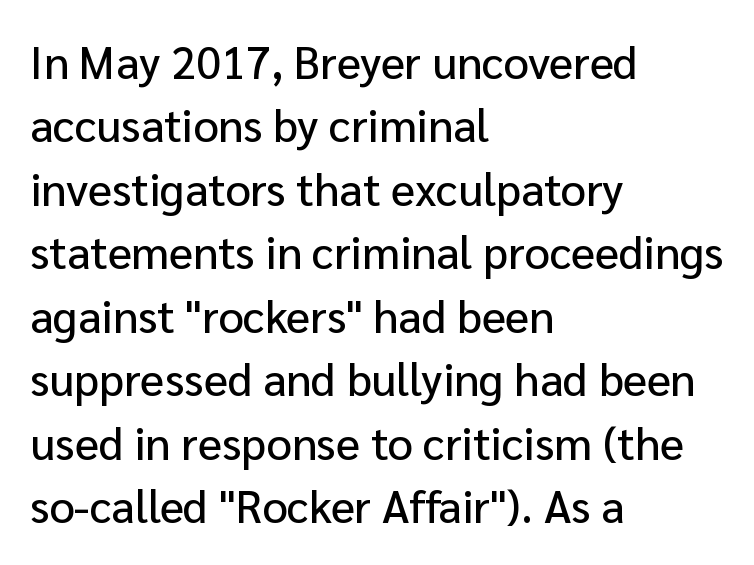
{"serif": "no", "italic": "no", "width": "normal", "stroke_contrast": "low", "x_height": "medium", "monospaced": "no", "underline": "no", "align": "left", "line_spacing": "normal", "line_spacing_ratio": 1.41, "letter_spacing": "normal", "letter_spacing_em": 0.0, "glyph_px": 45}
